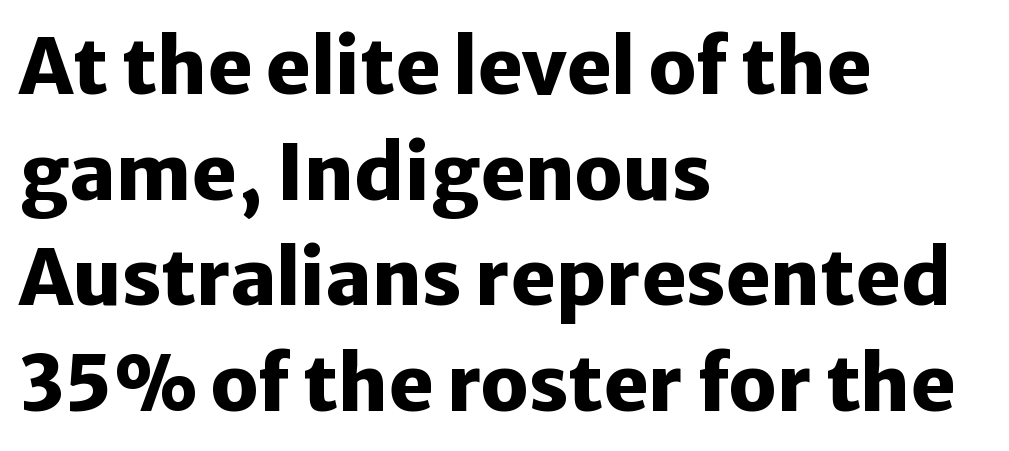
The image shows 76 px heavy sans-serif type, upright; set left-aligned, normal line spacing (1.39x), normal letter spacing, not underlined; low stroke contrast and a medium x-height.
